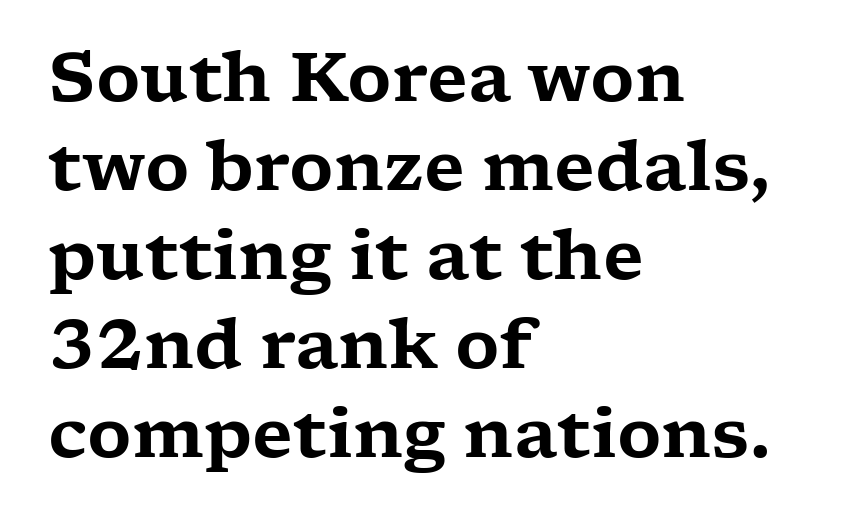
The image shows 68 px wide serif type, upright; set left-aligned, normal line spacing (1.31x), normal letter spacing, not underlined; low stroke contrast and a medium x-height.
